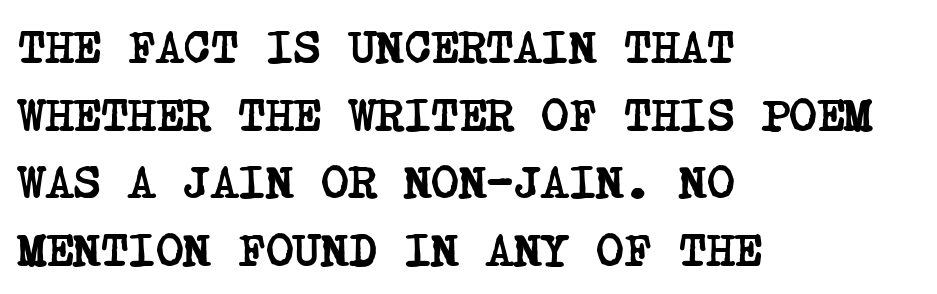
Compared with an ordinary text face, these strokes are far heavier — a full bold. In terms of letterspacing, this is plain default setting. These lines stack with their left ends in a neat column. This rendering features lettering with no underline.
